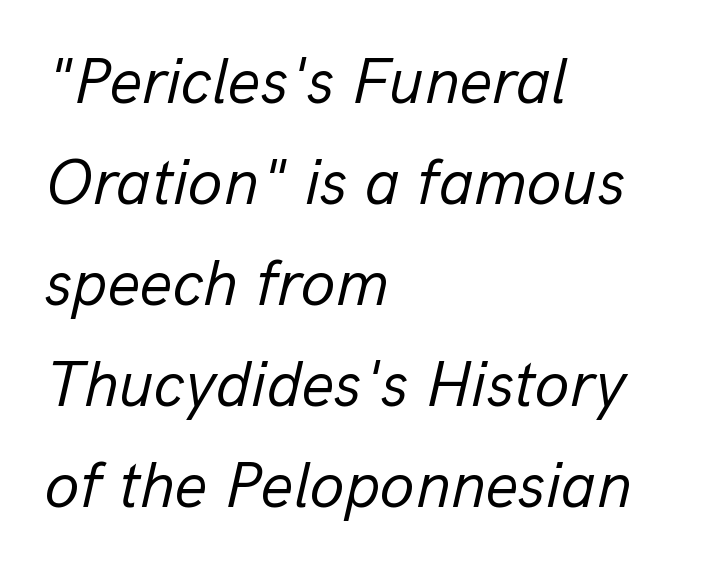
{"italic": "yes", "lean": "right", "slant_degrees": 13, "bold": "no", "weight": "regular", "width": "normal", "stroke_contrast": "low", "x_height": "medium", "monospaced": "no", "underline": "no", "align": "left", "line_spacing": "normal", "line_spacing_ratio": 1.58, "letter_spacing": "normal", "letter_spacing_em": 0.0, "glyph_px": 64}
